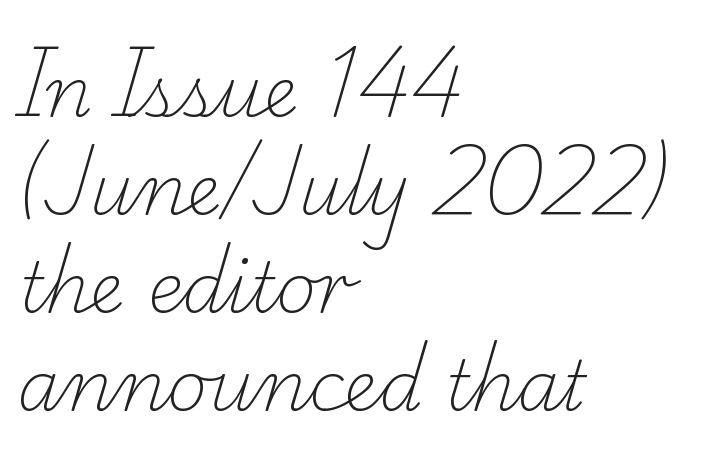
The image shows 69 px light serif type; set left-aligned, normal line spacing (1.42x), normal letter spacing, not underlined; low stroke contrast and a small x-height.
